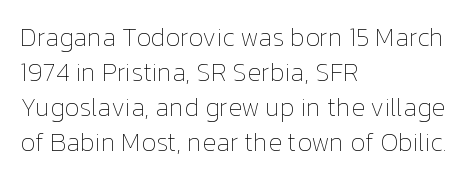
The image shows 26 px text type, upright; set left-aligned, normal line spacing (1.35x), normal letter spacing, not underlined.
